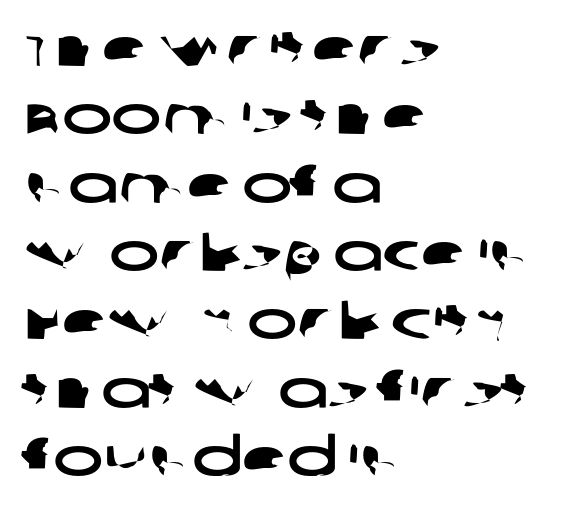
Q: Is the typeface a serif or a sans-serif typeface? A: Sans-serif.
Q: Is the text underlined? A: No.
Q: How is the paragraph aligned? A: Left-aligned.
Q: Is the spacing between letters normal or unusually wide? A: Normal.
Q: Is the spacing between lines tight, normal or loose? A: Normal.
Q: Width (condensed, normal, or wide)? A: Wide.
Q: Stroke contrast? A: Low.
Q: x-height? A: Large.
Q: Monospaced? A: No.
